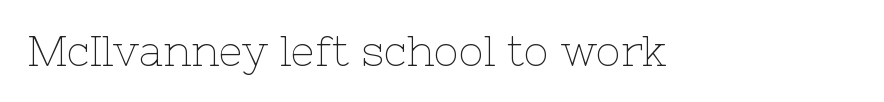
The line texture is even and compact thanks to regular tracking. The rendering uses natural spacing where letterforms have individual widths. The letters stand straight up with perfectly vertical stems. Nobody drew a line under any word here.
